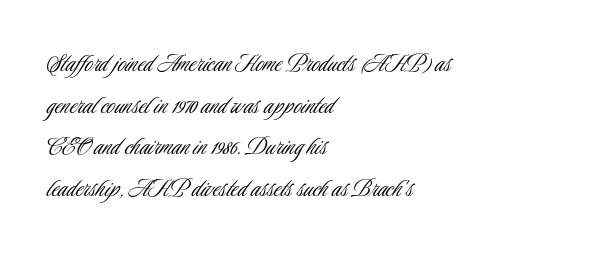
{"serif": "no", "bold": "no", "weight": "light", "width": "condensed", "stroke_contrast": "low", "x_height": "small", "monospaced": "no", "underline": "no", "align": "left", "line_spacing": "normal", "line_spacing_ratio": 1.49, "letter_spacing": "normal", "letter_spacing_em": 0.0, "glyph_px": 28}
